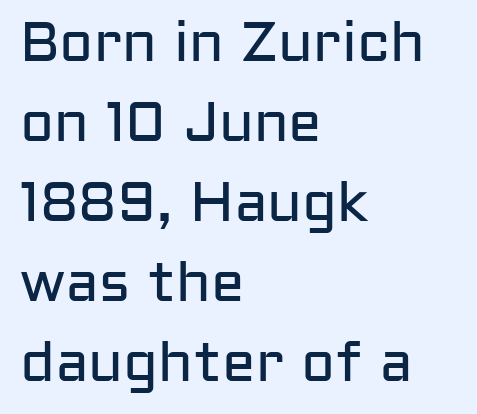
Q: Is the text bold? A: No.
Q: Is the text italic (slanted)? A: No, it is upright.
Q: Is the typeface a serif or a sans-serif typeface? A: Sans-serif.
Q: Is the text underlined? A: No.
Q: How is the paragraph aligned? A: Left-aligned.
Q: Is the spacing between letters normal or unusually wide? A: Normal.
Q: Is the spacing between lines tight, normal or loose? A: Normal.
Q: Width (condensed, normal, or wide)? A: Normal.
Q: Stroke contrast? A: Low.
Q: x-height? A: Medium.
Q: Monospaced? A: No.
